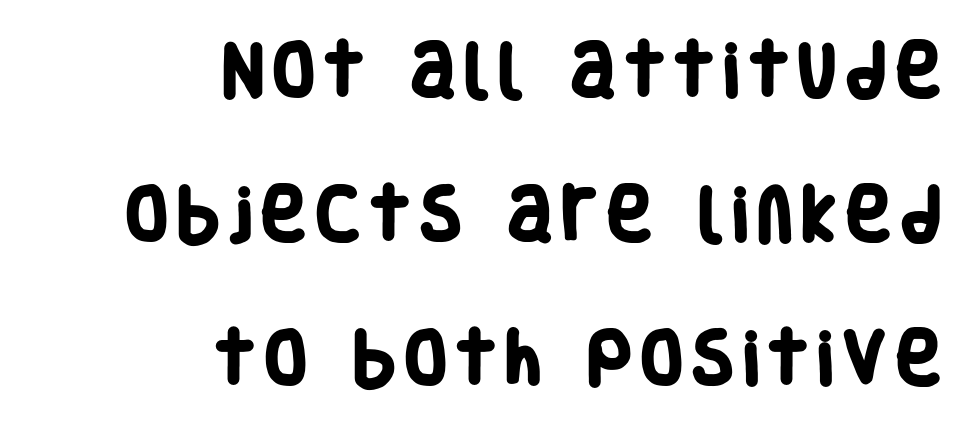
{"serif": "no", "bold": "yes", "weight": "heavy", "width": "condensed", "stroke_contrast": "low", "x_height": "large", "monospaced": "no", "underline": "no", "align": "right", "line_spacing": "loose", "line_spacing_ratio": 2.4, "glyph_px": 60}
